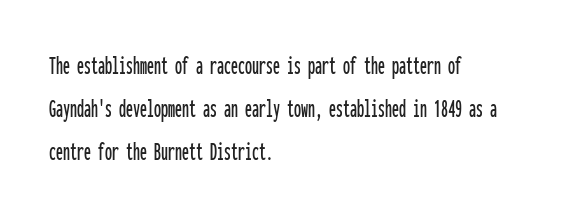
Q: Is the text italic (slanted)? A: No, it is upright.
Q: Is the typeface a serif or a sans-serif typeface? A: Sans-serif.
Q: Is the text underlined? A: No.
Q: How is the paragraph aligned? A: Left-aligned.
Q: Is the spacing between letters normal or unusually wide? A: Normal.
Q: Is the spacing between lines tight, normal or loose? A: Normal.
Q: Width (condensed, normal, or wide)? A: Condensed.
Q: Stroke contrast? A: Low.
Q: x-height? A: Medium.
Q: Monospaced? A: Yes.
